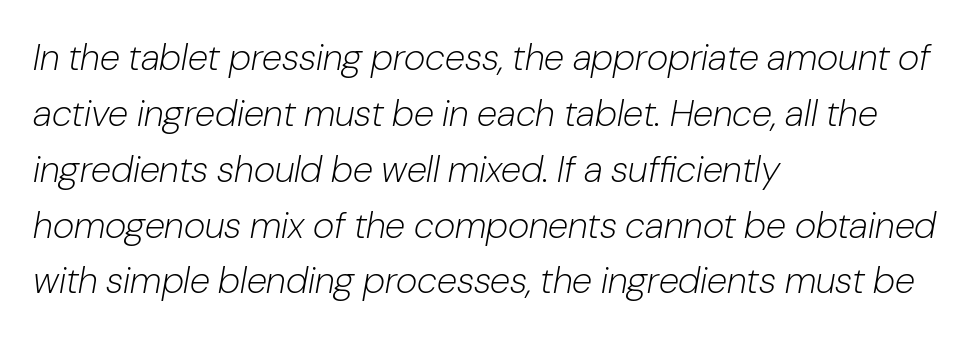
{"italic": "yes", "lean": "right", "slant_degrees": 10, "bold": "no", "weight": "light", "width": "normal", "stroke_contrast": "low", "x_height": "medium", "monospaced": "no", "underline": "no", "align": "left", "line_spacing": "normal", "line_spacing_ratio": 1.51, "letter_spacing": "normal", "letter_spacing_em": 0.0, "glyph_px": 37}
